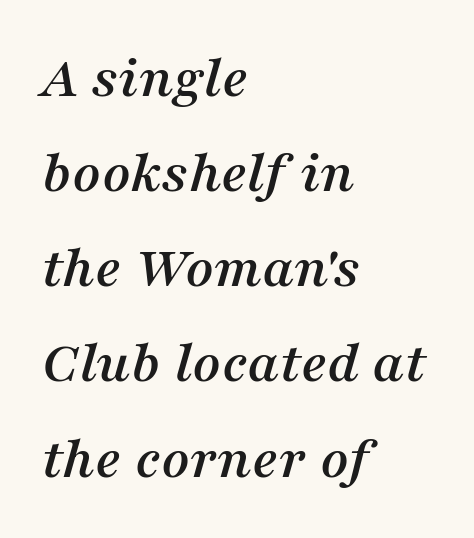
The image shows 61 px serif type, italic (leaning right); set left-aligned, normal line spacing (1.56x), normal letter spacing, not underlined; medium stroke contrast and a medium x-height.
